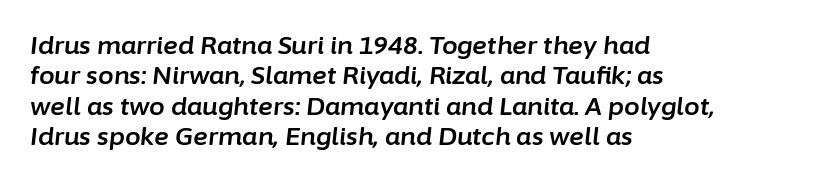
Q: Is the text italic (slanted)? A: Yes, it leans right by about 6 degrees.
Q: Is the text underlined? A: No.
Q: How is the paragraph aligned? A: Left-aligned.
Q: Is the spacing between letters normal or unusually wide? A: Normal.
